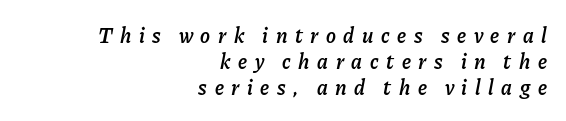
The image shows 21 px text type, italic (leaning right); set right-aligned, line spacing 1.23x, unusually wide letter spacing (+0.36 em), not underlined.
